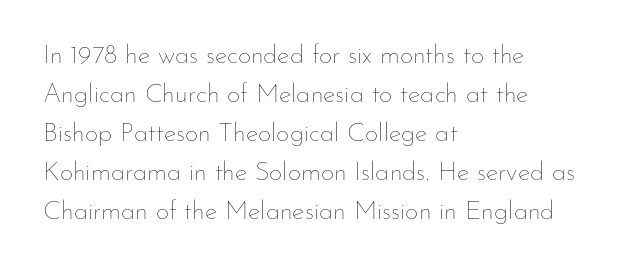
The image shows 26 px text type, upright; set left-aligned, normal line spacing (1.5x), normal letter spacing, not underlined.
